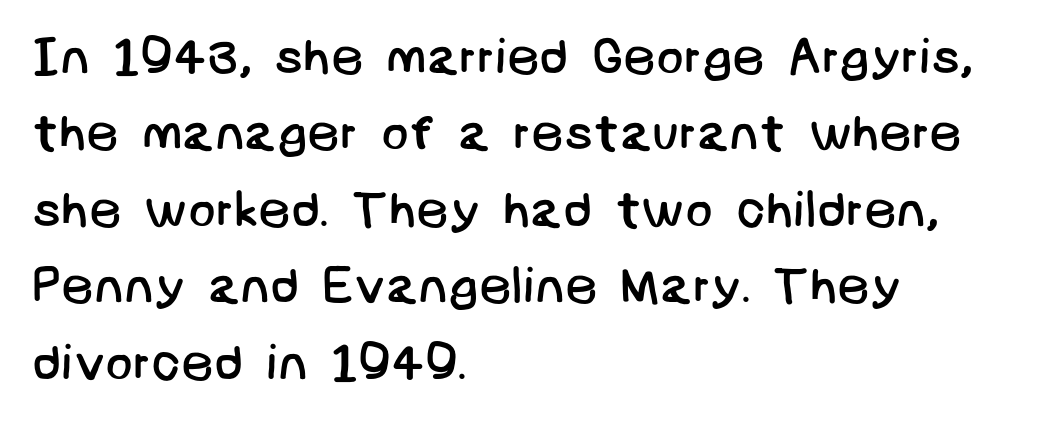
The line texture is even and compact thanks to regular tracking. Horizontally, the lines are justified to the leading edge only. Underline: absent. Unlike a traditional serif, this face leaves its strokes unadorned. Unbolded letterforms with no extra heft.
